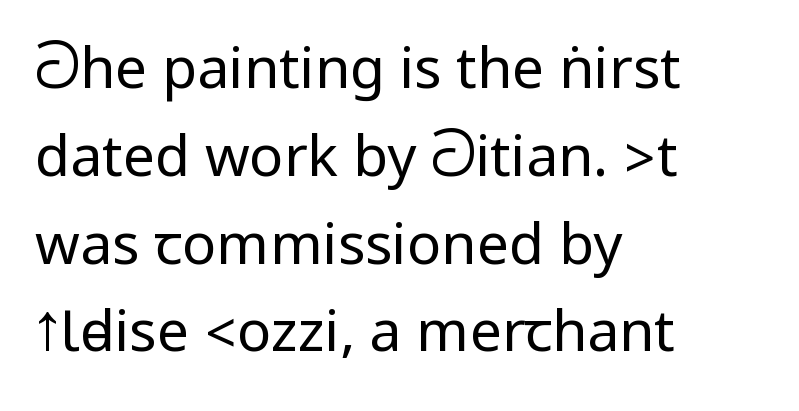
The image shows 57 px regular-weight, condensed sans-serif type, upright; set left-aligned, normal line spacing (1.54x), normal letter spacing, not underlined; low stroke contrast.
